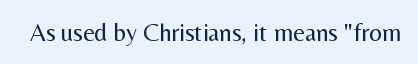
Q: Is the text bold? A: No.
Q: Is the text italic (slanted)? A: No, it is upright.
Q: Is the text underlined? A: No.
Q: Is the spacing between letters normal or unusually wide? A: Normal.
